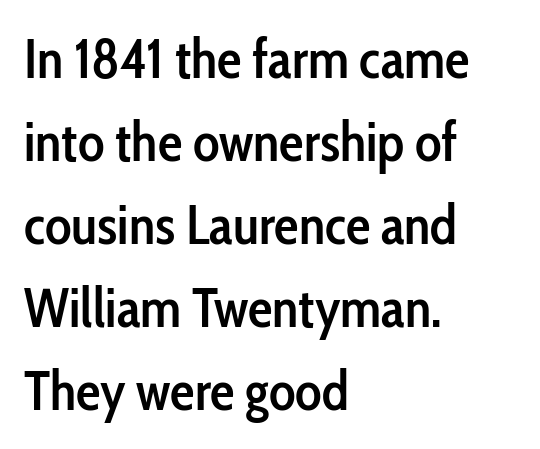
{"serif": "no", "italic": "no", "bold": "semi", "weight": "semibold", "width": "condensed", "stroke_contrast": "low", "x_height": "medium", "monospaced": "no", "underline": "no", "align": "left", "line_spacing": "normal", "line_spacing_ratio": 1.51, "letter_spacing": "normal", "letter_spacing_em": 0.0, "glyph_px": 55}
